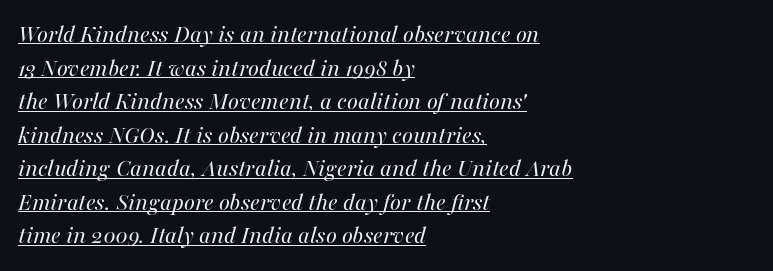
{"italic": "yes", "lean": "right", "slant_degrees": 16, "bold": "no", "underline": "yes", "align": "left", "line_spacing": "normal", "line_spacing_ratio": 1.29, "letter_spacing": "normal", "letter_spacing_em": 0.0, "glyph_px": 26}
